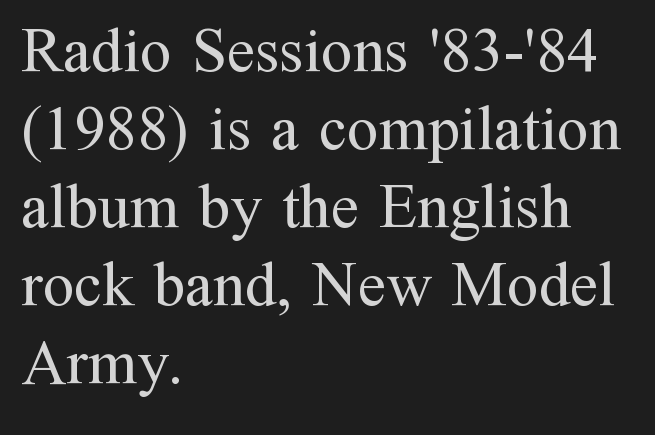
Q: Is the text bold? A: No.
Q: Is the text italic (slanted)? A: No, it is upright.
Q: Is the typeface a serif or a sans-serif typeface? A: Serif.
Q: Is the text underlined? A: No.
Q: How is the paragraph aligned? A: Left-aligned.
Q: Is the spacing between letters normal or unusually wide? A: Normal.
Q: Width (condensed, normal, or wide)? A: Normal.
Q: Stroke contrast? A: Medium.
Q: x-height? A: Medium.
Q: Monospaced? A: No.
